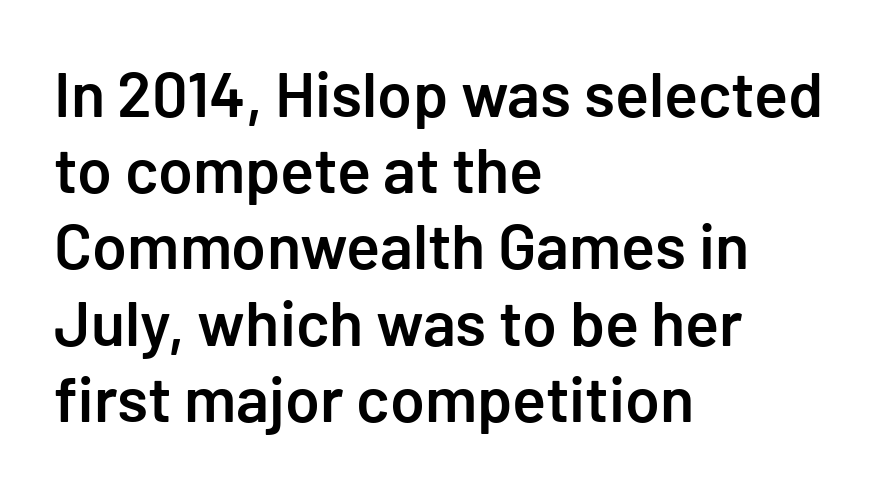
Unlike italic type, these characters show no tilt at all. Look at the bottom of the vertical strokes: they stop flat, with no serifs. Short note: letters normally spaced. Caption: multi-line text, flush left, ragged right. Each row of text sits above clean, open space.
